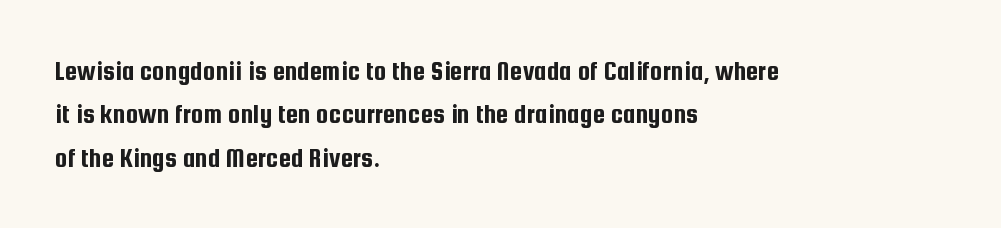
Each line starts at the same left margin while the right side varies. Tall strokes in this sample are plumb rather than angled. Is this a sans? Yes — the strokes have no serifs. Compared with typical body copy, the letter spacing here is the same. Regular leading.
